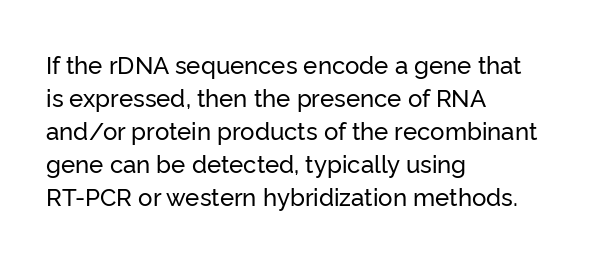
The image shows 24 px text type, upright; set left-aligned, normal line spacing (1.37x), normal letter spacing, not underlined.
